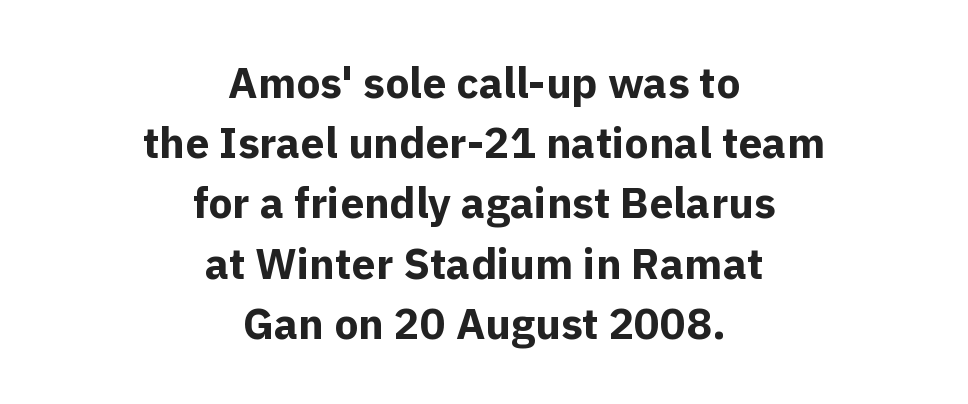
Q: Is the text bold? A: Yes.
Q: Is the text italic (slanted)? A: No, it is upright.
Q: Is the typeface a serif or a sans-serif typeface? A: Sans-serif.
Q: Is the text underlined? A: No.
Q: How is the paragraph aligned? A: Centered.
Q: Is the spacing between letters normal or unusually wide? A: Normal.
Q: Is the spacing between lines tight, normal or loose? A: Normal.
Q: Width (condensed, normal, or wide)? A: Normal.
Q: x-height? A: Medium.
Q: Monospaced? A: No.
